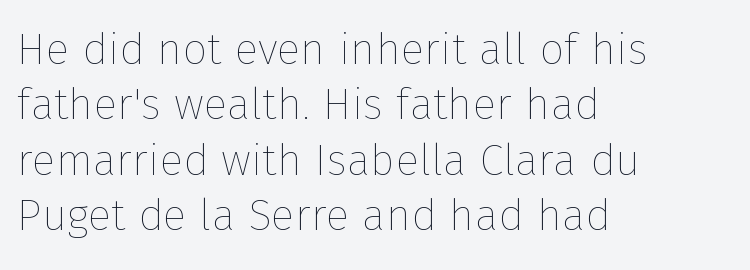
{"italic": "no", "bold": "no", "weight": "thin", "width": "normal", "stroke_contrast": "low", "x_height": "medium", "monospaced": "no", "underline": "no", "align": "left", "line_spacing": "normal", "line_spacing_ratio": 1.26, "letter_spacing": "normal", "letter_spacing_em": 0.0, "glyph_px": 44}
